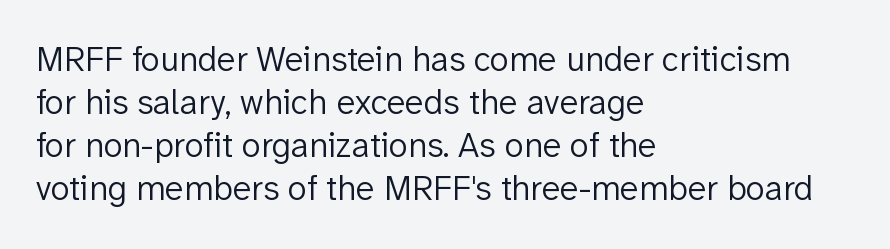
Honestly, the letter spacing is just normal — you wouldn't notice it. Rule under the text: the space is simply empty. Horizontally, the lines are justified to the leading edge only. In terms of letterform style, serifs are entirely absent. Character widths vary here, with narrow letters taking less room than wide ones. If you drew a line through each stem, it would be perfectly vertical.
